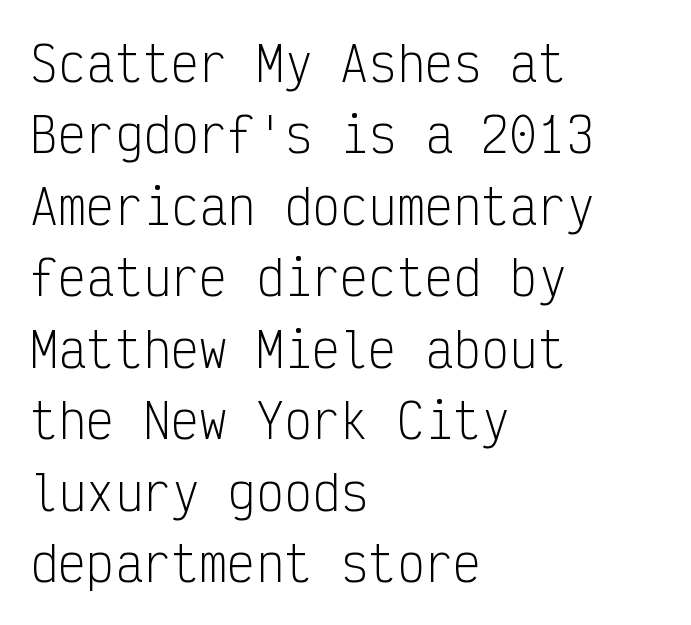
Is this a sans? Yes — the strokes have no serifs. Has an underline been added? It has not. Rows of type keep a routine distance in the vertical direction. Monospaced: the letters line up in strict vertical columns.
